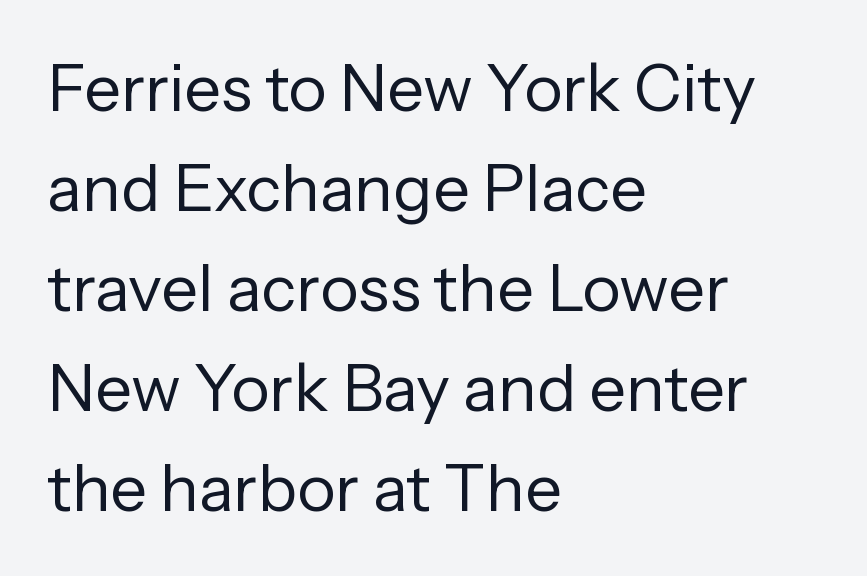
The image shows 65 px regular-weight sans-serif type, upright; set left-aligned, normal line spacing (1.54x), normal letter spacing, not underlined; low stroke contrast and a medium x-height.
